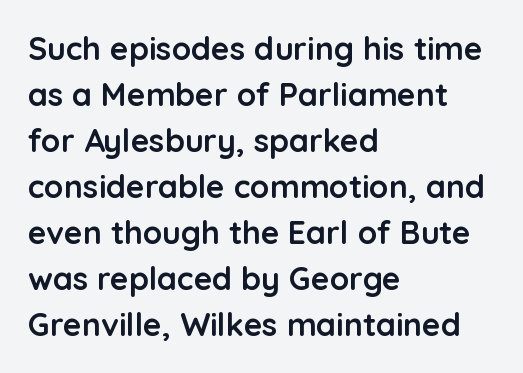
Q: Is the text bold? A: Yes.
Q: Is the text italic (slanted)? A: No, it is upright.
Q: Is the typeface a serif or a sans-serif typeface? A: Sans-serif.
Q: Is the text underlined? A: No.
Q: How is the paragraph aligned? A: Left-aligned.
Q: Is the spacing between letters normal or unusually wide? A: Normal.
Q: Is the spacing between lines tight, normal or loose? A: Normal.
Q: Width (condensed, normal, or wide)? A: Normal.
Q: Stroke contrast? A: Low.
Q: x-height? A: Medium.
Q: Monospaced? A: No.
